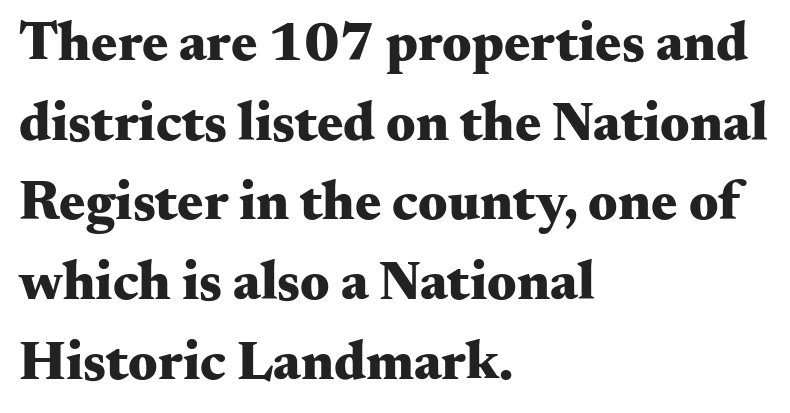
{"serif": "yes", "italic": "no", "bold": "yes", "weight": "heavy", "width": "wide", "stroke_contrast": "medium", "x_height": "small", "monospaced": "no", "underline": "no", "align": "left", "line_spacing": "normal", "line_spacing_ratio": 1.45, "letter_spacing": "normal", "letter_spacing_em": 0.0, "glyph_px": 55}
